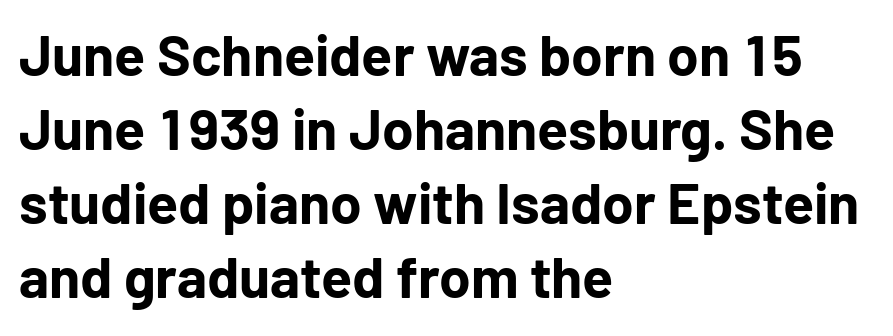
Designer's note — italics off, roman on. Here the designer chose a conventional face with non-uniform glyph widths. The zone under the glyphs is completely vacant. This rendering employs a face without finishing strokes, i.e., a sans-serif. Line beginnings align vertically; line endings do not. I'd describe the lettering as bold — thick and assertive.
